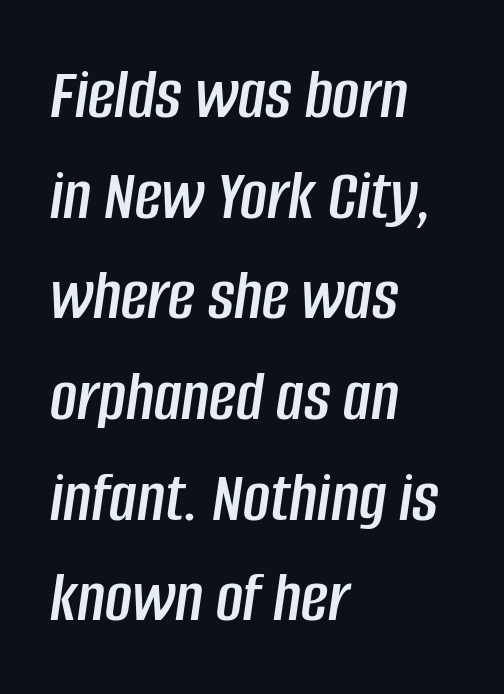
{"italic": "yes", "lean": "right", "slant_degrees": 8, "width": "condensed", "stroke_contrast": "low", "x_height": "large", "monospaced": "no", "underline": "no", "align": "left", "line_spacing": "normal", "line_spacing_ratio": 1.36, "letter_spacing": "normal", "letter_spacing_em": 0.0, "glyph_px": 74}
